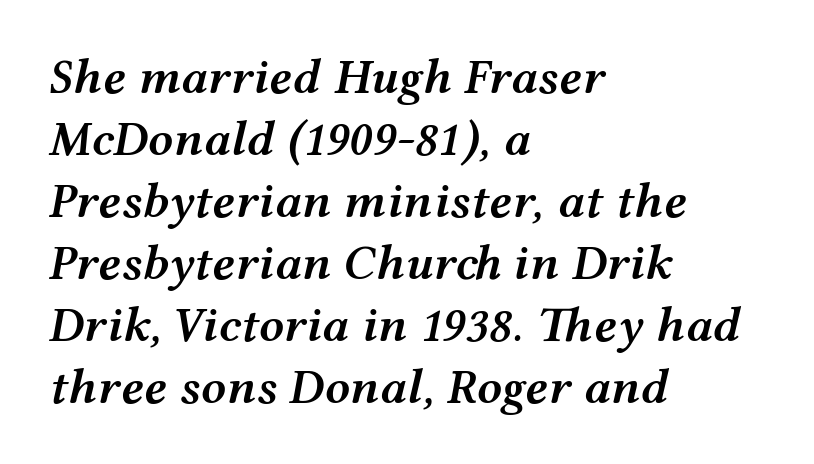
The image shows 50 px semibold, wide type, italic (leaning right); set left-aligned, line spacing 1.24x, normal letter spacing, not underlined; medium stroke contrast and a medium x-height.
